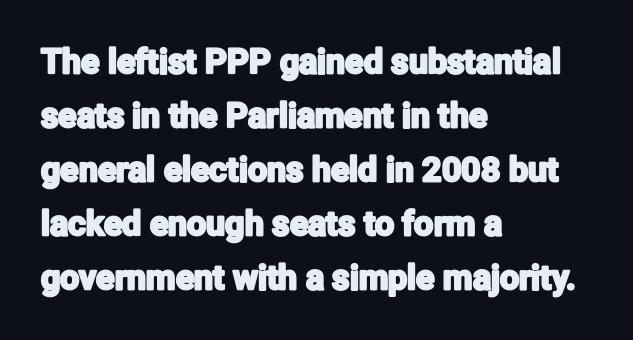
{"serif": "no", "italic": "no", "width": "condensed", "stroke_contrast": "low", "x_height": "medium", "monospaced": "no", "underline": "no", "align": "left", "line_spacing": "normal", "line_spacing_ratio": 1.59, "letter_spacing": "normal", "letter_spacing_em": 0.0, "glyph_px": 34}
